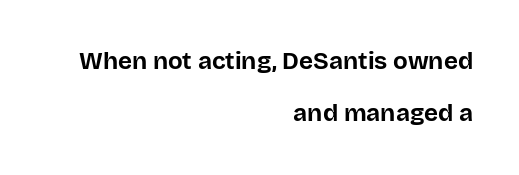
The image shows 24 px bold type, upright; set right-aligned, loose line spacing (2.17x), normal letter spacing, not underlined.
